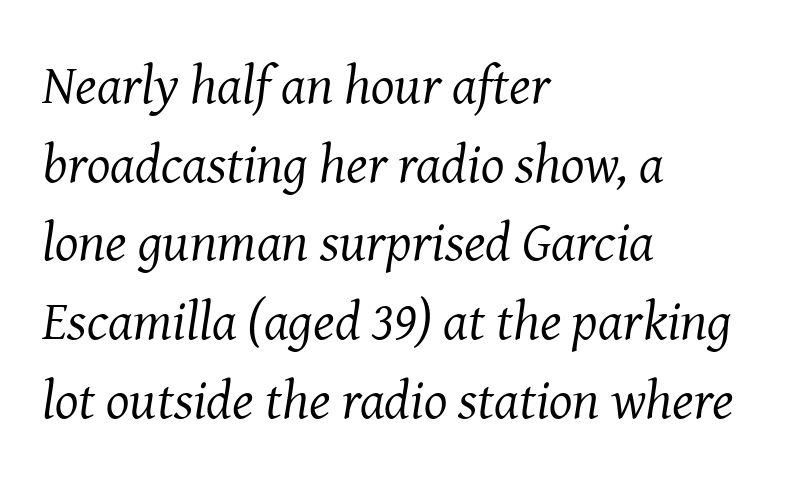
Q: Is the text bold? A: No.
Q: Is the text italic (slanted)? A: Yes, it leans right by about 8 degrees.
Q: Is the typeface a serif or a sans-serif typeface? A: Serif.
Q: Is the text underlined? A: No.
Q: How is the paragraph aligned? A: Left-aligned.
Q: Is the spacing between letters normal or unusually wide? A: Normal.
Q: Is the spacing between lines tight, normal or loose? A: Normal.
Q: Width (condensed, normal, or wide)? A: Normal.
Q: Stroke contrast? A: Medium.
Q: x-height? A: Medium.
Q: Monospaced? A: No.
